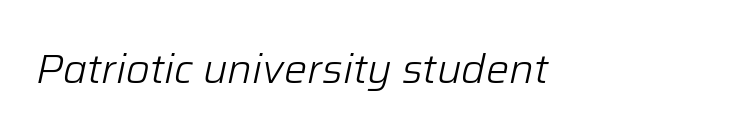
The image shows 41 px light type, italic (leaning right); set normal letter spacing, not underlined; low stroke contrast and a medium x-height.
